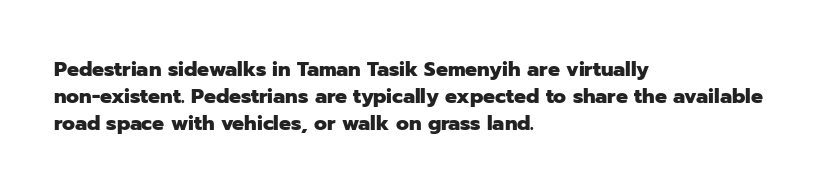
Q: Is the text bold? A: Yes.
Q: Is the text italic (slanted)? A: No, it is upright.
Q: Is the text underlined? A: No.
Q: How is the paragraph aligned? A: Left-aligned.
Q: Is the spacing between letters normal or unusually wide? A: Normal.
Q: Is the spacing between lines tight, normal or loose? A: Normal.
